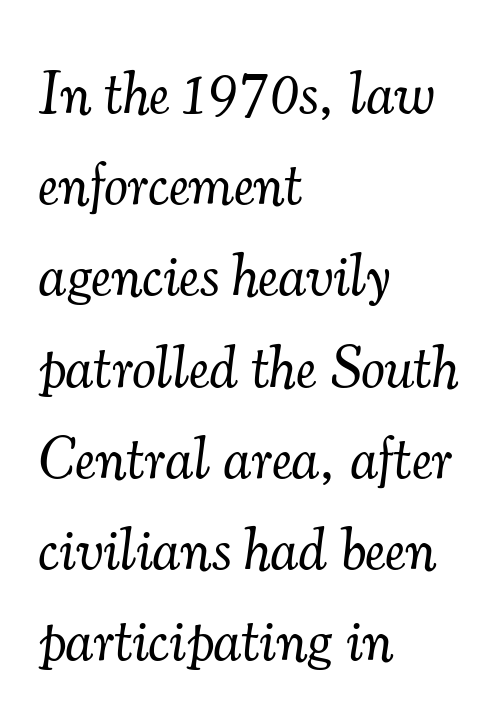
You could call the tracking neutral — neither tight nor loose. Is the block centered? No — it sits flush against the left margin. Horizontal bands of white between lines are of average thickness. Rendered with sloped, italic letterforms. Little horizontal feet cap the strokes, marking this as serif type. Do the characters align in a grid? No, the font is proportional.
